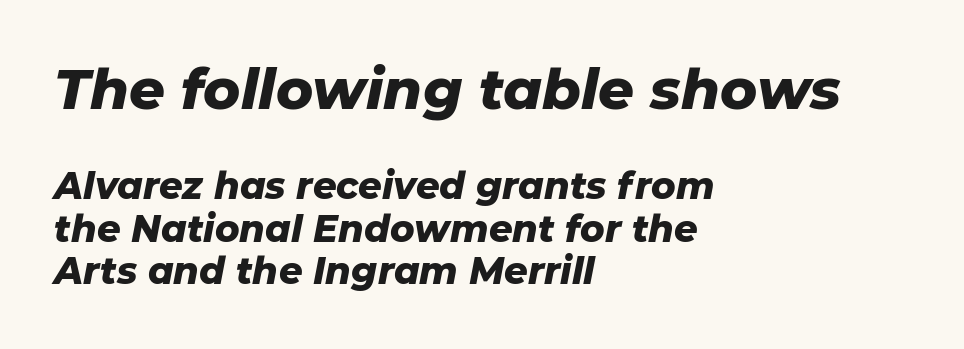
{"italic": "yes", "lean": "right", "slant_degrees": 11, "bold": "yes", "weight": "heavy", "width": "normal", "stroke_contrast": "low", "x_height": "medium", "monospaced": "no", "underline": "no", "align": "left", "line_spacing": "tight", "line_spacing_ratio": 1.15, "letter_spacing": "normal", "letter_spacing_em": 0.0, "larger_block": "first", "size_ratio": 1.51, "glyph_px": 56}
